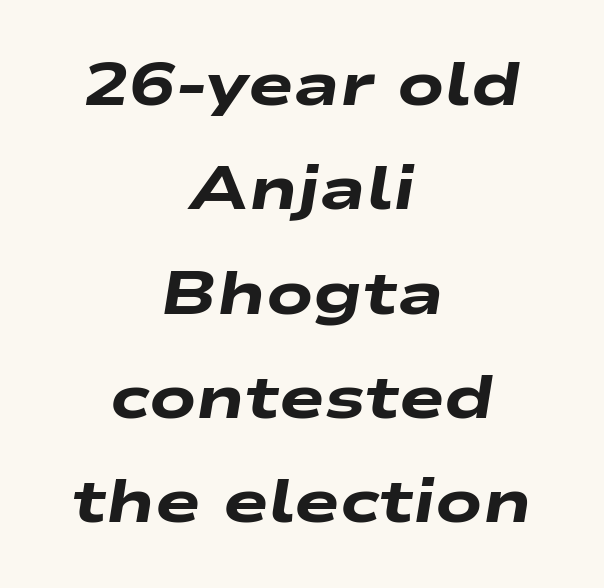
{"italic": "yes", "lean": "right", "slant_degrees": 9, "bold": "yes", "weight": "heavy", "width": "wide", "stroke_contrast": "low", "x_height": "medium", "monospaced": "no", "underline": "no", "align": "center", "line_spacing_ratio": 1.71, "letter_spacing": "normal", "letter_spacing_em": 0.0, "glyph_px": 61}
